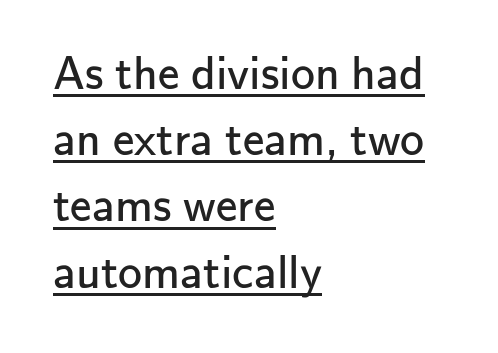
The image shows 48 px regular-weight sans-serif type, upright; set left-aligned, normal line spacing (1.38x), normal letter spacing, underlined; low stroke contrast and a small x-height.
